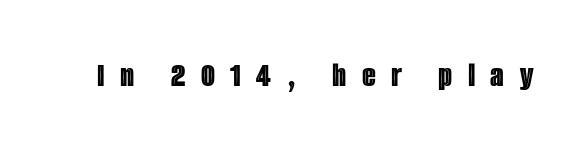
Q: Is the text italic (slanted)? A: No, it is upright.
Q: Is the text underlined? A: No.
Q: Is the spacing between letters normal or unusually wide? A: Unusually wide.
Q: Width (condensed, normal, or wide)? A: Condensed.
Q: x-height? A: Large.
Q: Monospaced? A: No.
